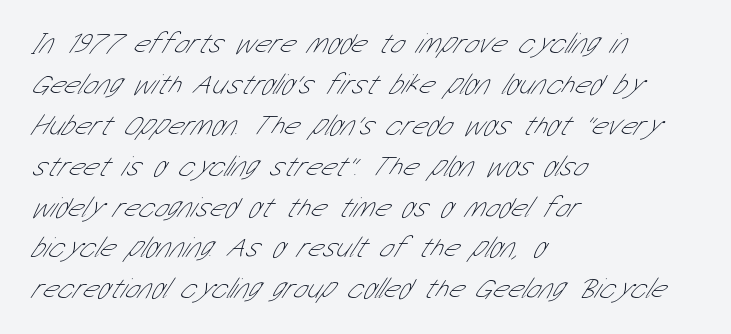
Q: Is the text bold? A: No.
Q: Is the typeface a serif or a sans-serif typeface? A: Sans-serif.
Q: Is the text underlined? A: No.
Q: How is the paragraph aligned? A: Left-aligned.
Q: Is the spacing between letters normal or unusually wide? A: Normal.
Q: Is the spacing between lines tight, normal or loose? A: Normal.
Q: Width (condensed, normal, or wide)? A: Condensed.
Q: Stroke contrast? A: Low.
Q: x-height? A: Medium.
Q: Monospaced? A: No.
